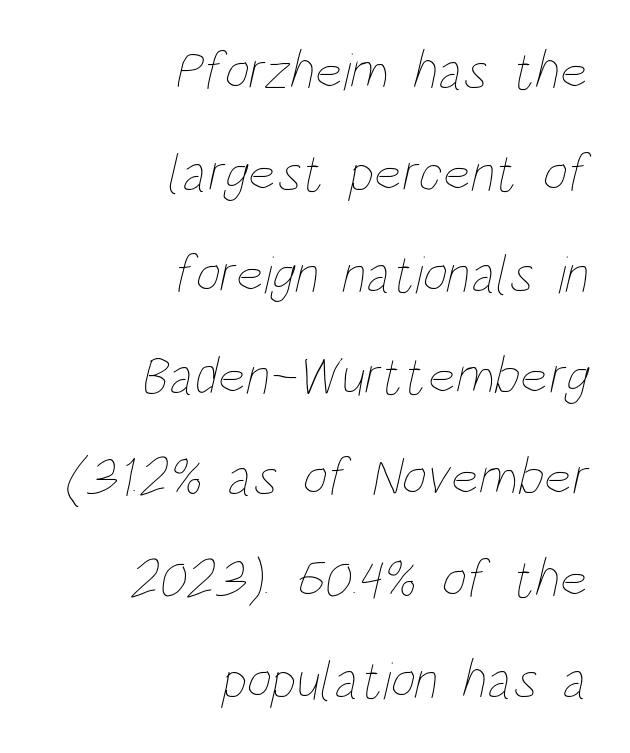
The ragged edge is on the left, which tells us the setting is flush right. Proportional: the letters do not fall into vertical columns. The type is set solid horizontally, with unmodified tracking. The space directly below the letters is spotless. Stem width sits at or under what a default text font uses.
